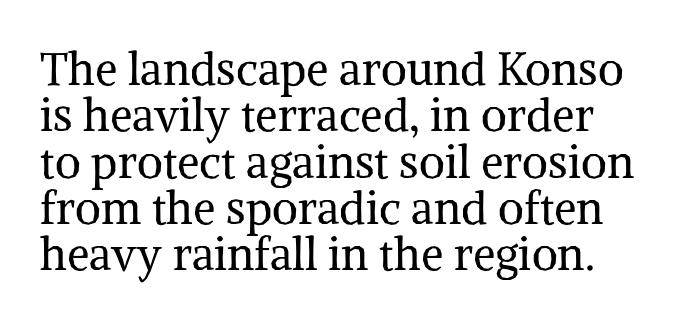
Letters rest on an invisible, unmarked baseline. The rendering uses a small line-height, squeezing the rows. Proportional: the letters do not fall into vertical columns. Are there feet on the stems? There are — it's a serif.
